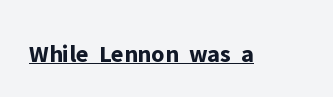
The image shows 25 px bold type, upright; set normal letter spacing, underlined.
